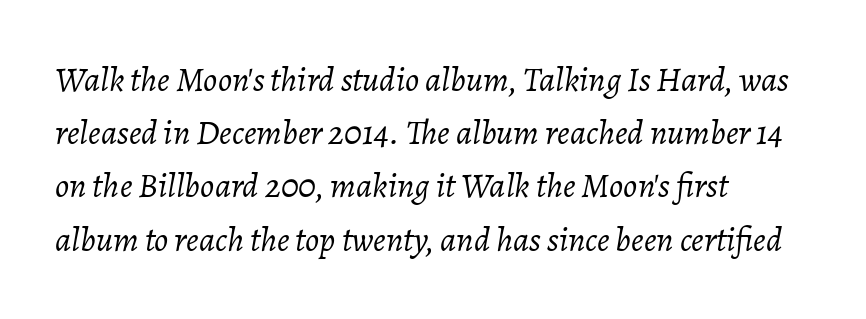
Q: Is the text bold? A: No.
Q: Is the text italic (slanted)? A: Yes, it leans right by about 7 degrees.
Q: Is the text underlined? A: No.
Q: How is the paragraph aligned? A: Left-aligned.
Q: Is the spacing between letters normal or unusually wide? A: Normal.
Q: Is the spacing between lines tight, normal or loose? A: Normal.
Q: Width (condensed, normal, or wide)? A: Normal.
Q: Stroke contrast? A: Low.
Q: x-height? A: Medium.
Q: Monospaced? A: No.
